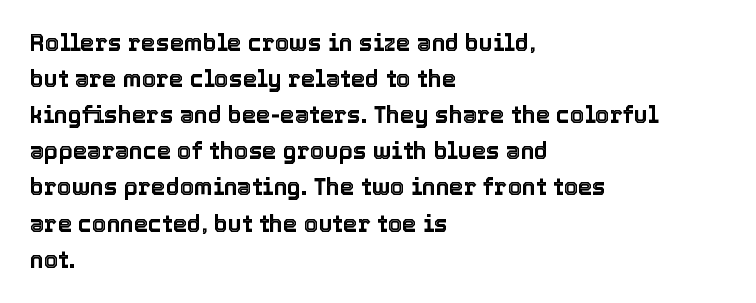
Regular leading. Check under the words: just untouched page. The type is set solid horizontally, with unmodified tracking. The paragraph has a hard left edge and a soft right edge.
